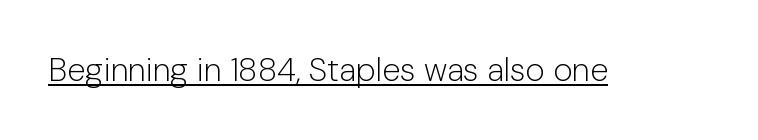
Q: Is the text bold? A: No.
Q: Is the text italic (slanted)? A: No, it is upright.
Q: Is the typeface a serif or a sans-serif typeface? A: Sans-serif.
Q: Is the text underlined? A: Yes.
Q: Is the spacing between letters normal or unusually wide? A: Normal.
Q: Width (condensed, normal, or wide)? A: Normal.
Q: Stroke contrast? A: Low.
Q: x-height? A: Medium.
Q: Monospaced? A: No.
